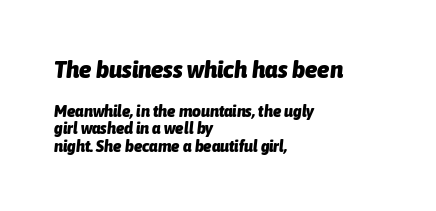
{"italic": "yes", "lean": "right", "slant_degrees": 6, "bold": "yes", "underline": "no", "align": "left", "line_spacing": "tight", "line_spacing_ratio": 1.03, "letter_spacing": "normal", "letter_spacing_em": 0.0, "larger_block": "first", "size_ratio": 1.47, "glyph_px": 25}
